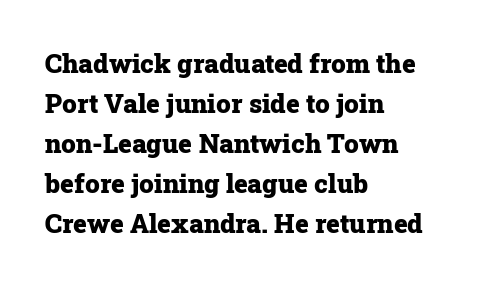
The letterforms sit shoulder to shoulder at normal distance. If you measured baseline to baseline, you'd find a middling distance. The specimen omits any rule beneath the text block's lines. These lines stack with their left ends in a neat column.
